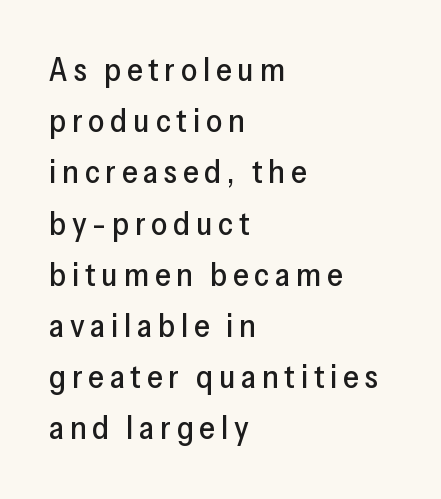
Q: Is the text italic (slanted)? A: No, it is upright.
Q: Is the typeface a serif or a sans-serif typeface? A: Sans-serif.
Q: Is the text underlined? A: No.
Q: How is the paragraph aligned? A: Left-aligned.
Q: Is the spacing between lines tight, normal or loose? A: Normal.
Q: Width (condensed, normal, or wide)? A: Normal.
Q: Stroke contrast? A: Low.
Q: x-height? A: Medium.
Q: Monospaced? A: No.
